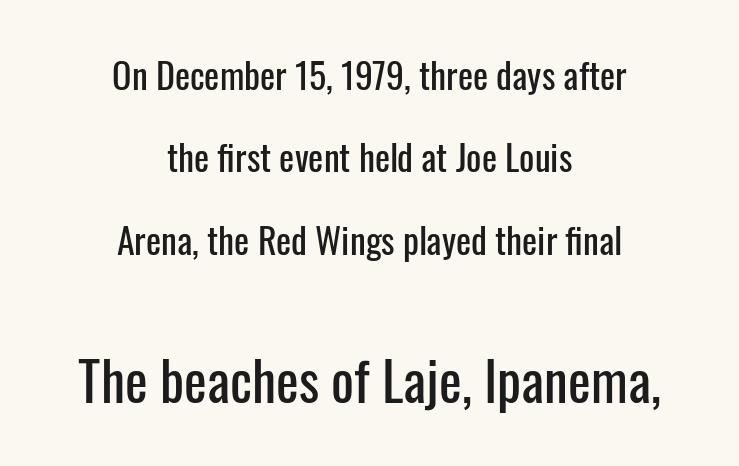
Is there any slant? The stems are plumb. A student would call this center alignment; a typographer would say set centered. Look at the tracking — it's just the regular setting, nothing added. This is sans-serif lettering, the kind often seen on screens and signage.
